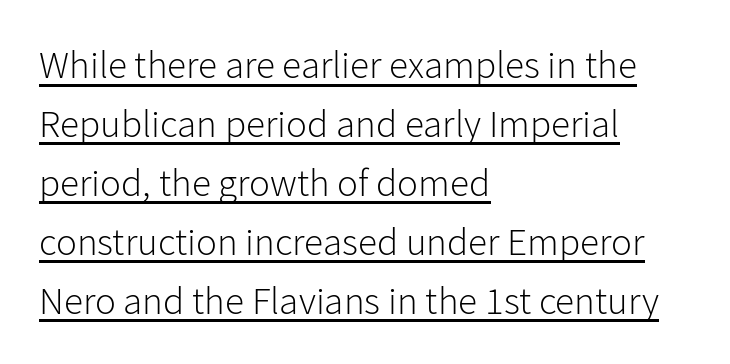
The image shows 39 px light sans-serif type, upright; set left-aligned, normal line spacing (1.51x), normal letter spacing, underlined; low stroke contrast and a medium x-height.
